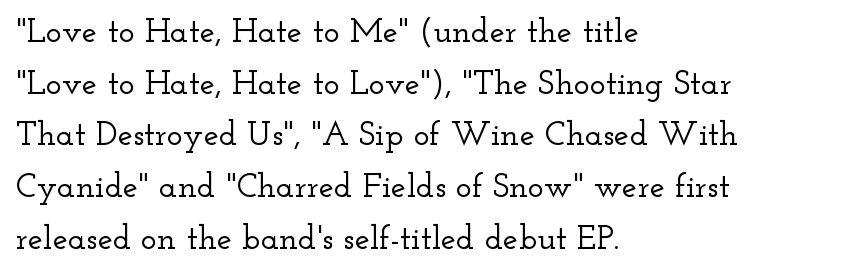
The image shows 34 px wide serif type, upright; set left-aligned, normal line spacing (1.52x), normal letter spacing, not underlined; low stroke contrast and a small x-height.
